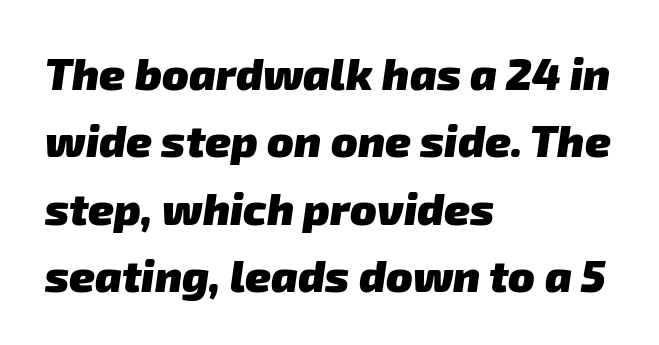
Q: Is the text bold? A: Yes.
Q: Is the typeface a serif or a sans-serif typeface? A: Sans-serif.
Q: Is the text underlined? A: No.
Q: How is the paragraph aligned? A: Left-aligned.
Q: Is the spacing between letters normal or unusually wide? A: Normal.
Q: Is the spacing between lines tight, normal or loose? A: Normal.
Q: Width (condensed, normal, or wide)? A: Normal.
Q: Stroke contrast? A: Low.
Q: x-height? A: Medium.
Q: Monospaced? A: No.
